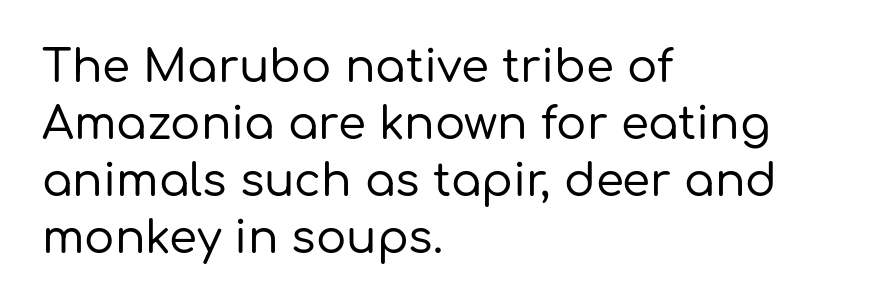
{"serif": "no", "italic": "no", "width": "normal", "stroke_contrast": "low", "x_height": "medium", "monospaced": "no", "underline": "no", "align": "left", "line_spacing": "normal", "line_spacing_ratio": 1.27, "letter_spacing": "normal", "letter_spacing_em": 0.0, "glyph_px": 45}
